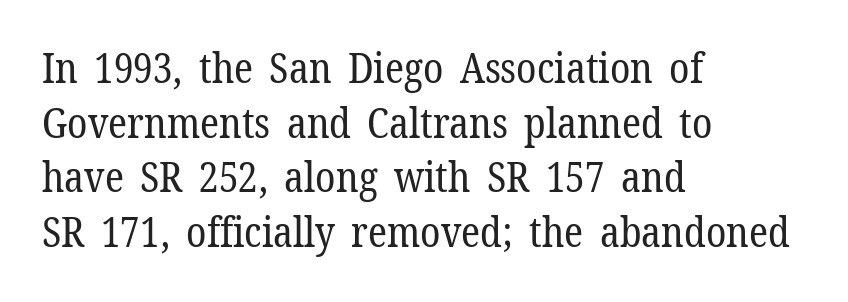
The image shows 41 px regular-weight serif type, upright; set left-aligned, normal line spacing (1.33x), normal letter spacing, not underlined; low stroke contrast and a medium x-height.
